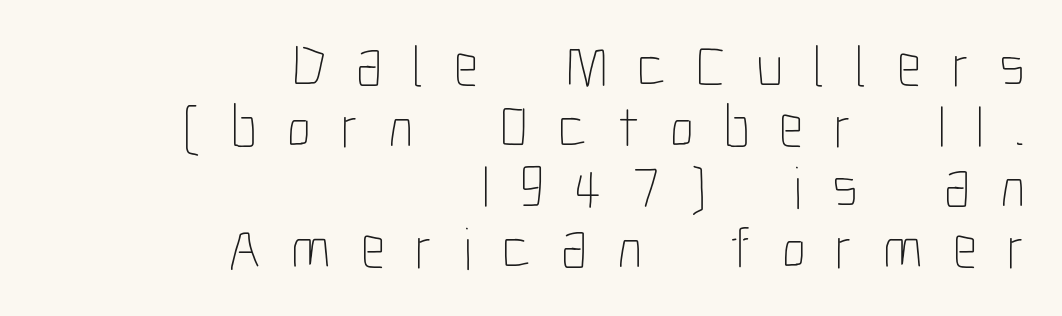
The letters look calm and open, with moderate or lighter stems. One glance says dense: line gaps are narrower than usual. Underlining? Definitely not there. Think of a printed novel: that variable character pitch is what you see here.
